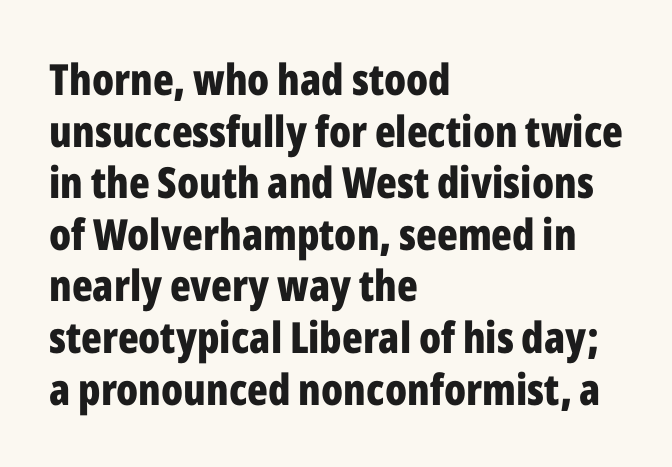
The image shows 43 px bold, condensed sans-serif type, upright; set left-aligned, line spacing 1.2x, normal letter spacing, not underlined; low stroke contrast and a medium x-height.
